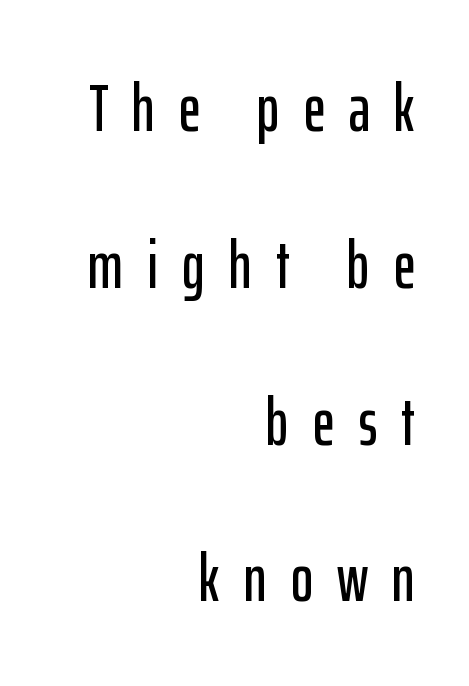
Q: Is the text italic (slanted)? A: No, it is upright.
Q: Is the typeface a serif or a sans-serif typeface? A: Sans-serif.
Q: Is the text underlined? A: No.
Q: How is the paragraph aligned? A: Right-aligned.
Q: Is the spacing between letters normal or unusually wide? A: Unusually wide.
Q: Is the spacing between lines tight, normal or loose? A: Loose.
Q: Width (condensed, normal, or wide)? A: Condensed.
Q: Stroke contrast? A: Low.
Q: x-height? A: Medium.
Q: Monospaced? A: No.
